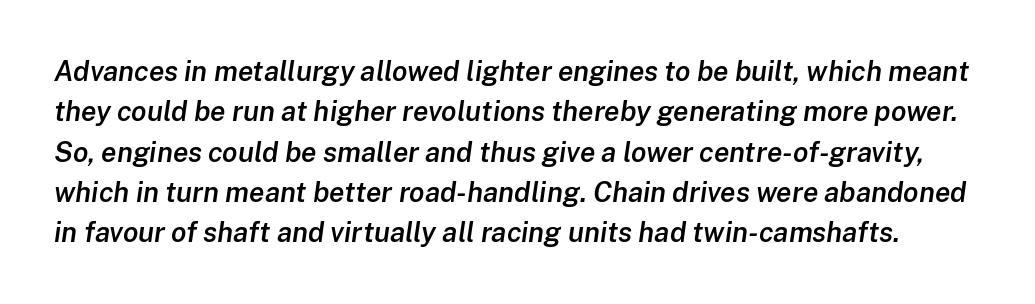
Q: Is the text bold? A: Semi-bold.
Q: Is the text italic (slanted)? A: Yes, it leans right by about 8 degrees.
Q: Is the text underlined? A: No.
Q: Is the spacing between letters normal or unusually wide? A: Normal.
Q: Is the spacing between lines tight, normal or loose? A: Normal.
Q: Width (condensed, normal, or wide)? A: Normal.
Q: Stroke contrast? A: Low.
Q: x-height? A: Medium.
Q: Monospaced? A: No.
